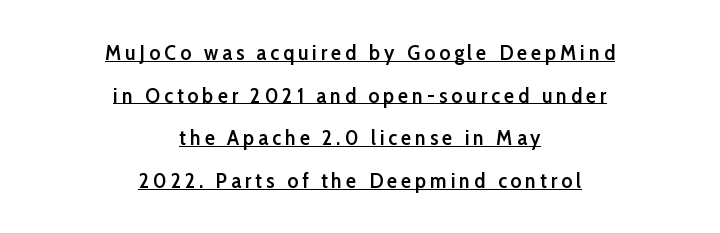
The image shows 21 px text type, upright; set centered, loose line spacing (2.03x), underlined.
